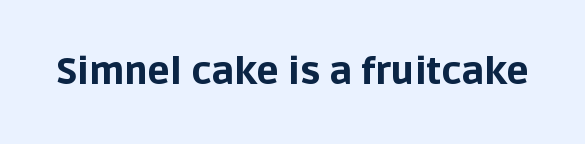
You can tell from the bare stems that sans-serif type was used. The string is rendered with underlining switched off. Does extra space separate the letters? No, they use regular spacing. The passage shown is typed in a proportional face where columns would drift. Set as a true bold cut, around the 700 mark. Nope, not italic — everything's standing straight.
